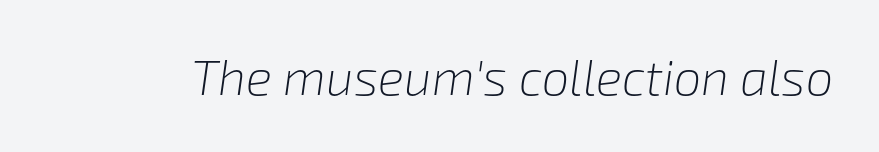
Q: Is the text bold? A: No.
Q: Is the text italic (slanted)? A: Yes, it leans right by about 8 degrees.
Q: Is the text underlined? A: No.
Q: Is the spacing between letters normal or unusually wide? A: Normal.
Q: Width (condensed, normal, or wide)? A: Normal.
Q: Stroke contrast? A: Low.
Q: x-height? A: Medium.
Q: Monospaced? A: No.
